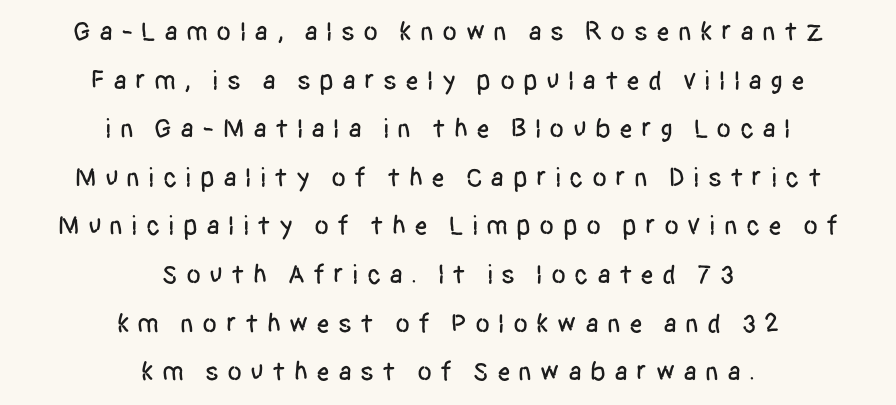
Every character sits straight up, as roman type does. The space directly below the letters is spotless. If you folded the block vertically in half, each line would mirror itself in length. This sample uses expanded letter spacing, leaving extra air between glyphs.
